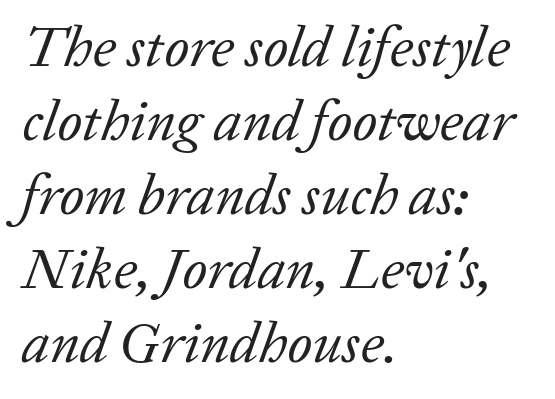
Q: Is the text bold? A: No.
Q: Is the text italic (slanted)? A: Yes, it leans right by about 20 degrees.
Q: Is the typeface a serif or a sans-serif typeface? A: Serif.
Q: Is the text underlined? A: No.
Q: How is the paragraph aligned? A: Left-aligned.
Q: Is the spacing between letters normal or unusually wide? A: Normal.
Q: Is the spacing between lines tight, normal or loose? A: Normal.
Q: Width (condensed, normal, or wide)? A: Normal.
Q: Stroke contrast? A: Low.
Q: x-height? A: Medium.
Q: Monospaced? A: No.
